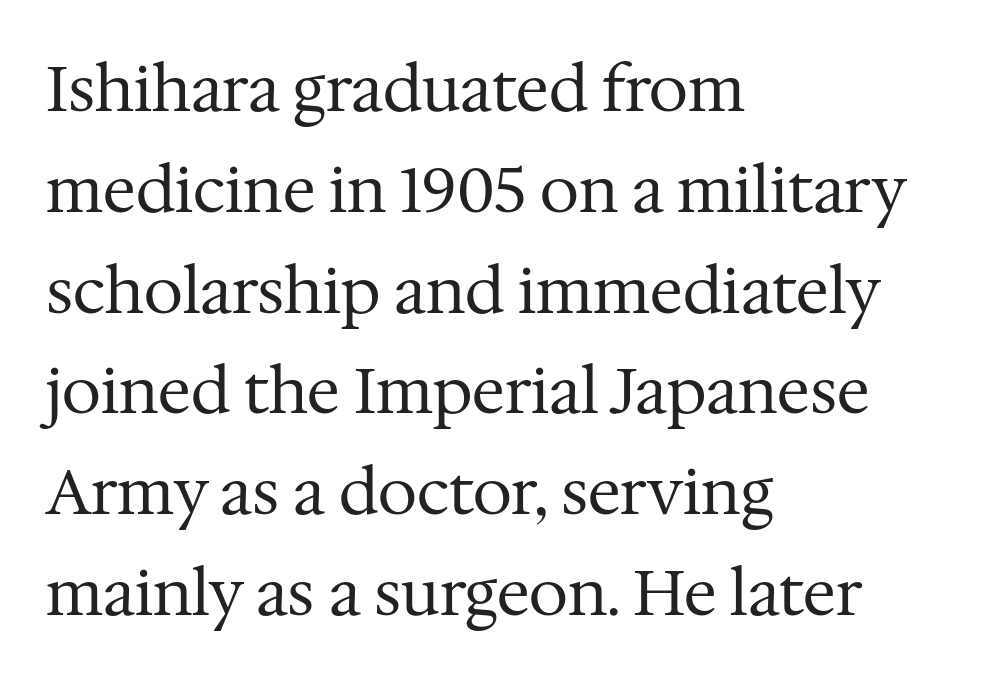
The image shows 63 px regular-weight serif type, upright; set left-aligned, normal line spacing (1.6x), normal letter spacing, not underlined; medium stroke contrast and a medium x-height.
